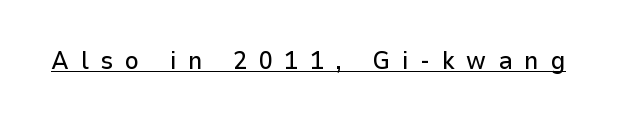
{"italic": "no", "underline": "yes", "letter_spacing": "wide", "letter_spacing_em": 0.47, "glyph_px": 25}
